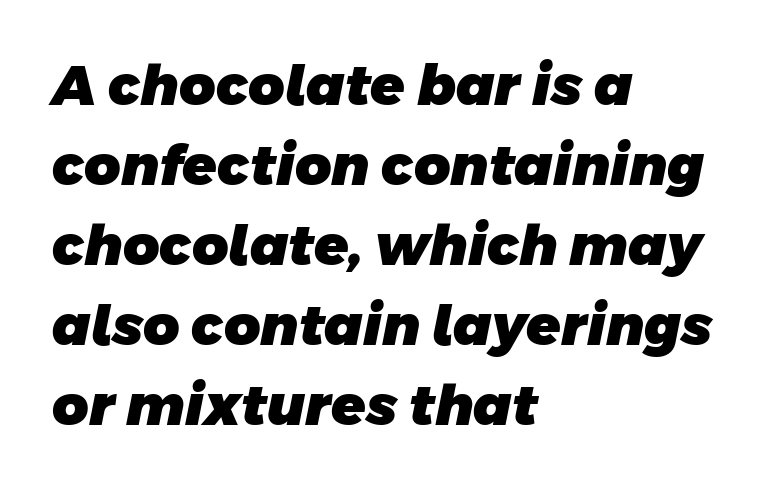
Q: Is the text bold? A: Yes.
Q: Is the typeface a serif or a sans-serif typeface? A: Sans-serif.
Q: Is the text underlined? A: No.
Q: How is the paragraph aligned? A: Left-aligned.
Q: Is the spacing between letters normal or unusually wide? A: Normal.
Q: Is the spacing between lines tight, normal or loose? A: Normal.
Q: Width (condensed, normal, or wide)? A: Normal.
Q: Stroke contrast? A: Low.
Q: x-height? A: Large.
Q: Monospaced? A: No.
